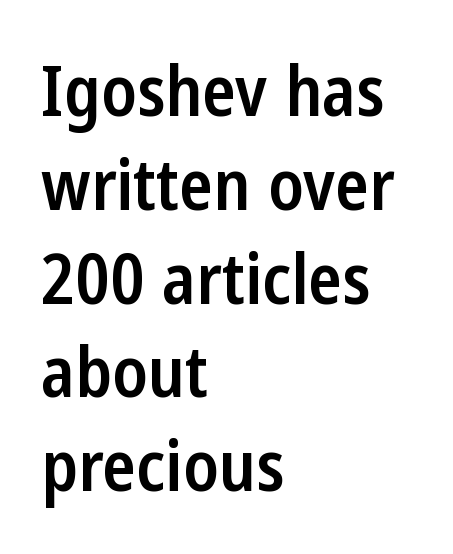
Q: Is the text bold? A: Semi-bold.
Q: Is the text italic (slanted)? A: No, it is upright.
Q: Is the typeface a serif or a sans-serif typeface? A: Sans-serif.
Q: Is the text underlined? A: No.
Q: How is the paragraph aligned? A: Left-aligned.
Q: Is the spacing between letters normal or unusually wide? A: Normal.
Q: Is the spacing between lines tight, normal or loose? A: Normal.
Q: Width (condensed, normal, or wide)? A: Condensed.
Q: Stroke contrast? A: Low.
Q: x-height? A: Medium.
Q: Monospaced? A: No.
